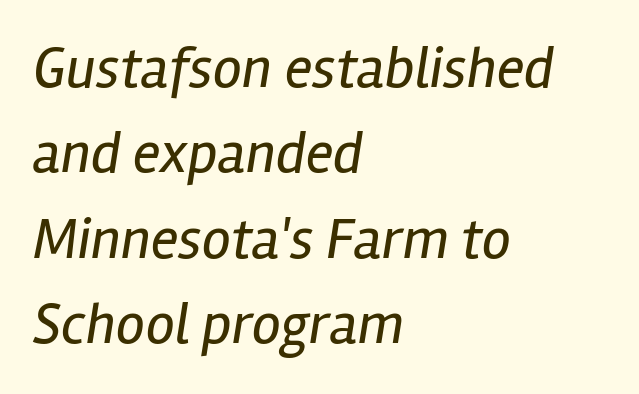
Q: Is the text bold? A: No.
Q: Is the text italic (slanted)? A: Yes, it leans right by about 12 degrees.
Q: Is the text underlined? A: No.
Q: How is the paragraph aligned? A: Left-aligned.
Q: Is the spacing between letters normal or unusually wide? A: Normal.
Q: Is the spacing between lines tight, normal or loose? A: Normal.
Q: Width (condensed, normal, or wide)? A: Condensed.
Q: Stroke contrast? A: Low.
Q: x-height? A: Medium.
Q: Monospaced? A: No.
